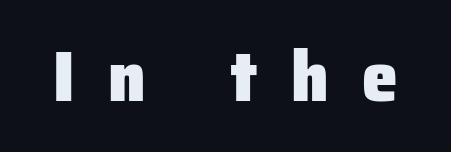
The image shows 72 px heavy sans-serif type, upright; set unusually wide letter spacing (+0.47 em), not underlined; low stroke contrast and a medium x-height.
